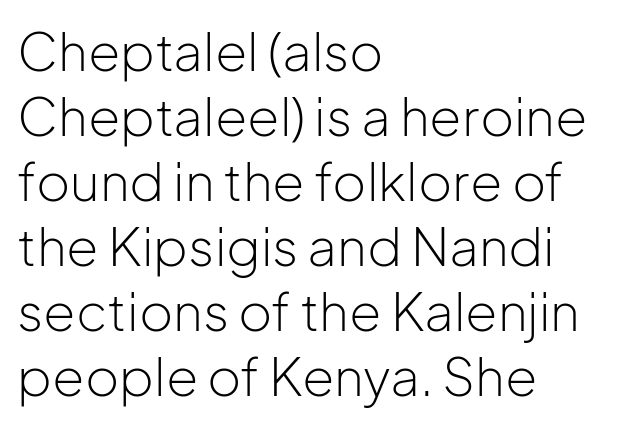
Q: Is the text bold? A: No.
Q: Is the text italic (slanted)? A: No, it is upright.
Q: Is the typeface a serif or a sans-serif typeface? A: Sans-serif.
Q: Is the text underlined? A: No.
Q: How is the paragraph aligned? A: Left-aligned.
Q: Is the spacing between letters normal or unusually wide? A: Normal.
Q: Is the spacing between lines tight, normal or loose? A: Normal.
Q: Width (condensed, normal, or wide)? A: Normal.
Q: Stroke contrast? A: Low.
Q: x-height? A: Medium.
Q: Monospaced? A: No.
